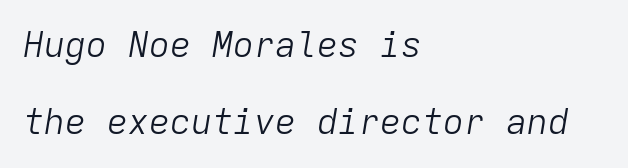
Q: Is the text bold? A: No.
Q: Is the text italic (slanted)? A: Yes, it leans right by about 9 degrees.
Q: Is the text underlined? A: No.
Q: How is the paragraph aligned? A: Left-aligned.
Q: Is the spacing between letters normal or unusually wide? A: Normal.
Q: Is the spacing between lines tight, normal or loose? A: Loose.
Q: Width (condensed, normal, or wide)? A: Normal.
Q: Stroke contrast? A: Low.
Q: x-height? A: Medium.
Q: Monospaced? A: Yes.
